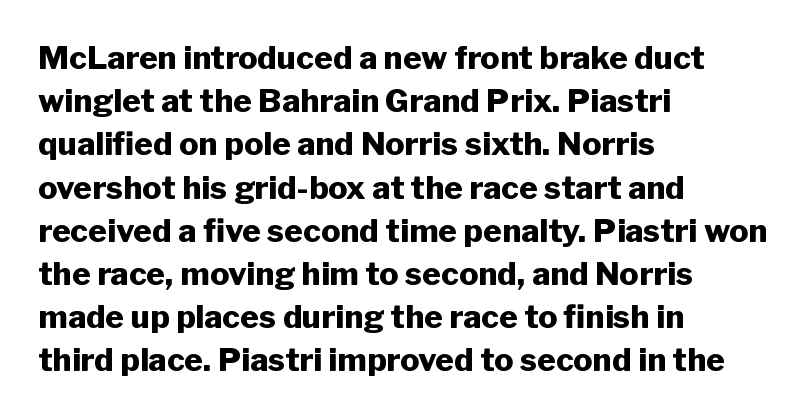
Short and long lines alike share a common starting point at left. This rendering leaves character spacing at its baseline value. Looks like regular typesetting: each glyph gets only the width it needs. The characters display no serif detailing; their extremities are plain. Do the letters lean? They stand straight.
